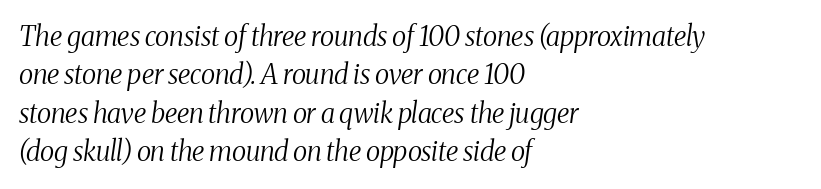
Q: Is the text bold? A: No.
Q: Is the text italic (slanted)? A: Yes, it leans right by about 8 degrees.
Q: Is the text underlined? A: No.
Q: How is the paragraph aligned? A: Left-aligned.
Q: Is the spacing between letters normal or unusually wide? A: Normal.
Q: Is the spacing between lines tight, normal or loose? A: Normal.
